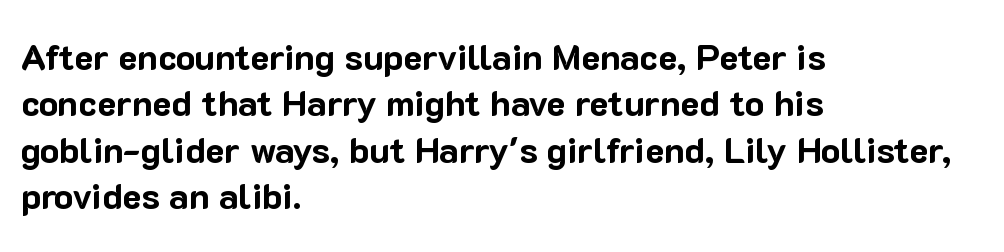
Observe the ordinary spacing: letters are neighbours, not strangers. Is there much room between lines? A standard amount, neither cramped nor airy. Do the letters lean? They stand straight. Only glyphs here, with clear space below each row. The lines in this sample share a left origin and differ only in where they stop. Letterform terminals end flat and unadorned throughout the passage.
